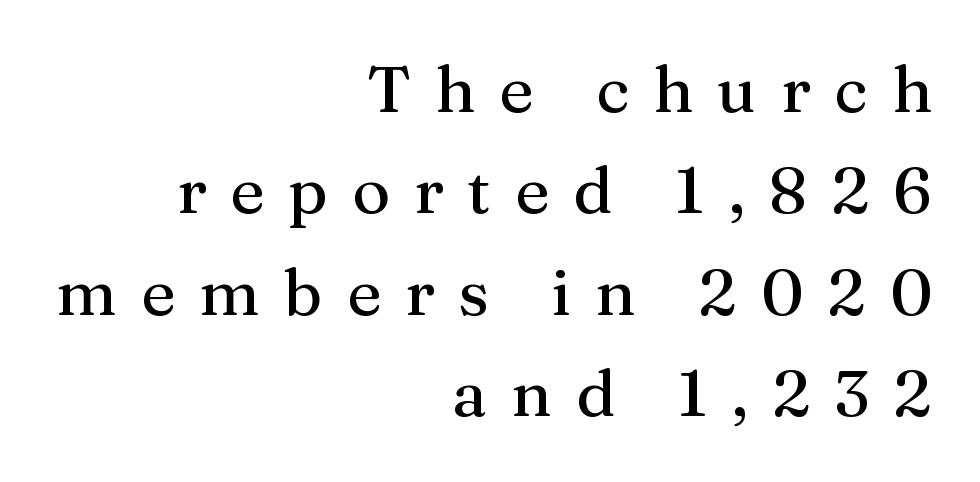
Q: Is the text italic (slanted)? A: No, it is upright.
Q: Is the typeface a serif or a sans-serif typeface? A: Serif.
Q: Is the text underlined? A: No.
Q: How is the paragraph aligned? A: Right-aligned.
Q: Is the spacing between letters normal or unusually wide? A: Unusually wide.
Q: Is the spacing between lines tight, normal or loose? A: Normal.
Q: Width (condensed, normal, or wide)? A: Normal.
Q: Stroke contrast? A: Medium.
Q: x-height? A: Medium.
Q: Monospaced? A: No.
